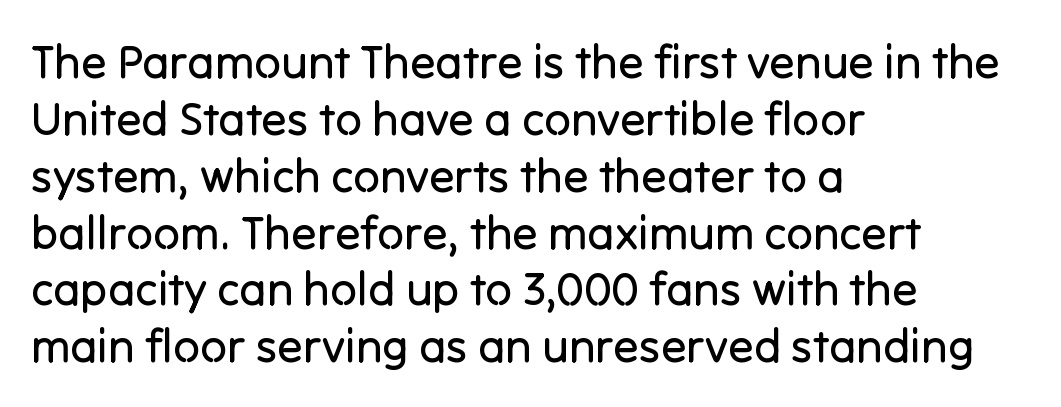
The image shows 47 px regular-weight sans-serif type, upright; set left-aligned, line spacing 1.21x, normal letter spacing, not underlined; low stroke contrast and a medium x-height.
